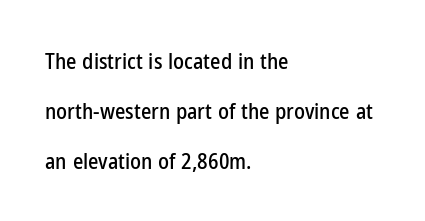
{"italic": "no", "underline": "no", "align": "left", "line_spacing": "loose", "line_spacing_ratio": 2.27, "letter_spacing": "normal", "letter_spacing_em": 0.0, "glyph_px": 22}
